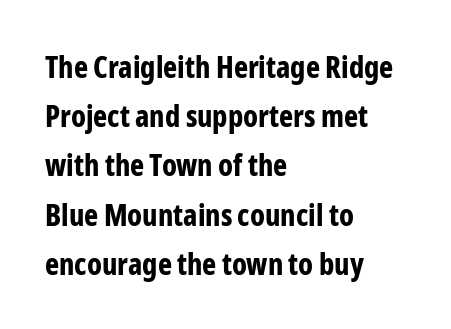
{"serif": "no", "italic": "no", "bold": "yes", "weight": "bold", "width": "condensed", "stroke_contrast": "low", "x_height": "medium", "monospaced": "no", "underline": "no", "align": "left", "line_spacing": "normal", "line_spacing_ratio": 1.64, "letter_spacing": "normal", "letter_spacing_em": 0.0, "glyph_px": 30}
